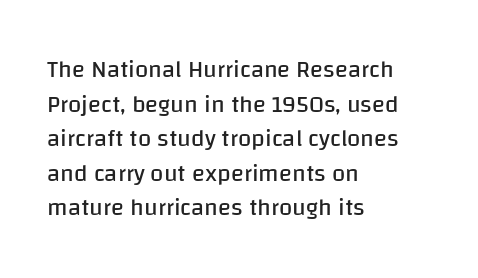
The image shows 24 px text type, upright; set left-aligned, normal line spacing (1.44x), normal letter spacing, not underlined.
